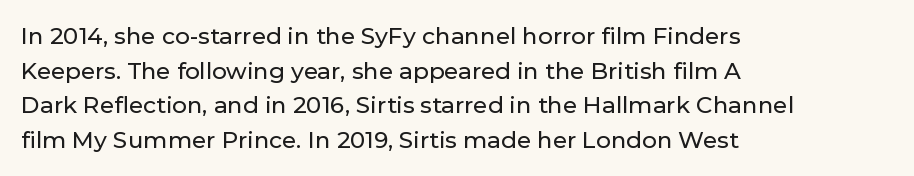
Students, observe: this is what conventionally led text looks like. Has an underline been added? It has not. Words appear dense and cohesive because spacing is normal. If you drew a ruler down the left edge, every line would touch it.
